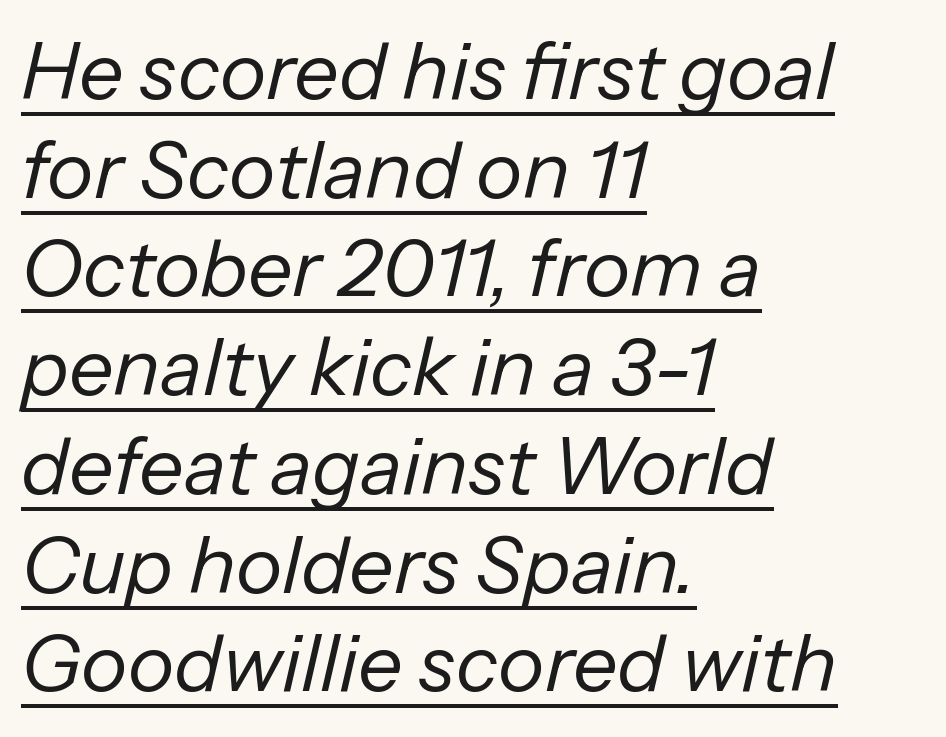
One-word summary of the alignment: left. Decoration check: the copy is underlined. The face used here is proportionally spaced, like ordinary book or web type. Weight: regular or lighter. This block has exactly the height ordinary leading produces.
